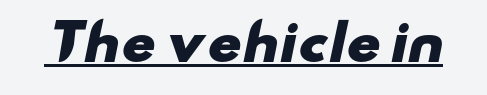
Q: Is the text bold? A: Yes.
Q: Is the typeface a serif or a sans-serif typeface? A: Sans-serif.
Q: Is the text underlined? A: Yes.
Q: Is the spacing between letters normal or unusually wide? A: Normal.
Q: Width (condensed, normal, or wide)? A: Wide.
Q: Stroke contrast? A: Low.
Q: x-height? A: Small.
Q: Monospaced? A: No.
